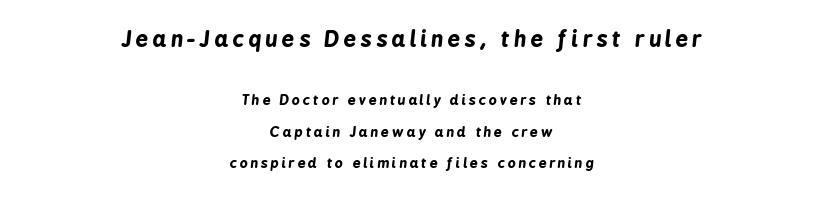
{"italic": "yes", "lean": "right", "slant_degrees": 6, "bold": "yes", "underline": "no", "align": "center", "line_spacing": "loose", "line_spacing_ratio": 2.22, "letter_spacing": "wide", "letter_spacing_em": 0.2, "larger_block": "first", "size_ratio": 1.57, "glyph_px": 22}
